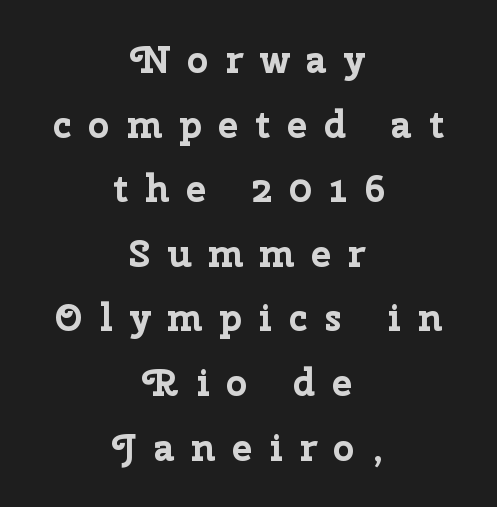
Q: Is the text bold? A: Yes.
Q: Is the text italic (slanted)? A: No, it is upright.
Q: Is the typeface a serif or a sans-serif typeface? A: Sans-serif.
Q: Is the text underlined? A: No.
Q: How is the paragraph aligned? A: Centered.
Q: Is the spacing between letters normal or unusually wide? A: Unusually wide.
Q: Is the spacing between lines tight, normal or loose? A: Normal.
Q: Width (condensed, normal, or wide)? A: Normal.
Q: Stroke contrast? A: Low.
Q: x-height? A: Medium.
Q: Monospaced? A: No.
